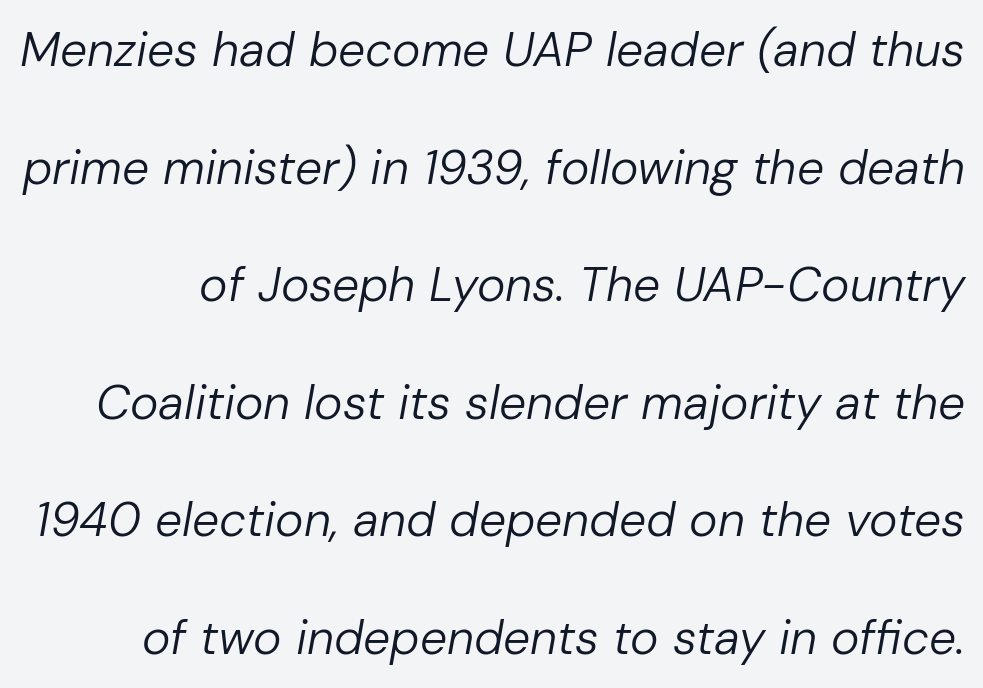
Q: Is the text bold? A: No.
Q: Is the text italic (slanted)? A: Yes, it leans right by about 10 degrees.
Q: Is the text underlined? A: No.
Q: Is the spacing between letters normal or unusually wide? A: Normal.
Q: Is the spacing between lines tight, normal or loose? A: Loose.
Q: Width (condensed, normal, or wide)? A: Normal.
Q: Stroke contrast? A: Low.
Q: x-height? A: Medium.
Q: Monospaced? A: No.
